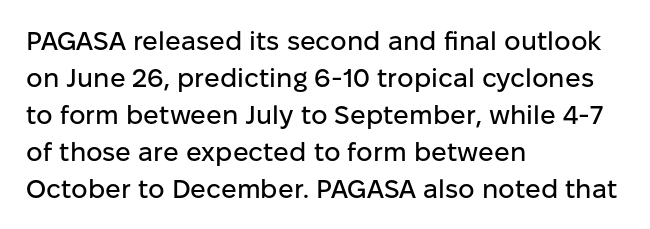
The image shows 26 px text type, upright; set left-aligned, normal line spacing (1.42x), normal letter spacing, not underlined.
